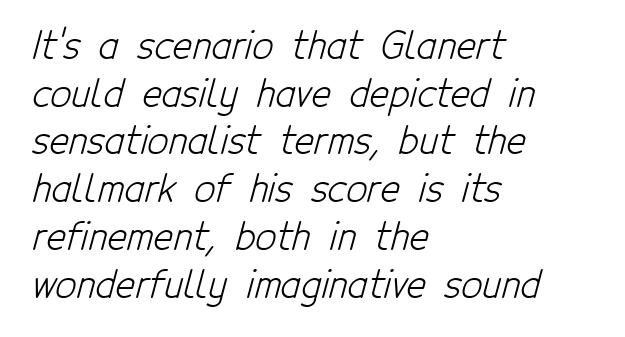
{"serif": "no", "bold": "no", "weight": "light", "width": "condensed", "stroke_contrast": "low", "x_height": "medium", "monospaced": "no", "underline": "no", "align": "left", "line_spacing": "normal", "line_spacing_ratio": 1.29, "letter_spacing": "normal", "letter_spacing_em": 0.0, "glyph_px": 37}
